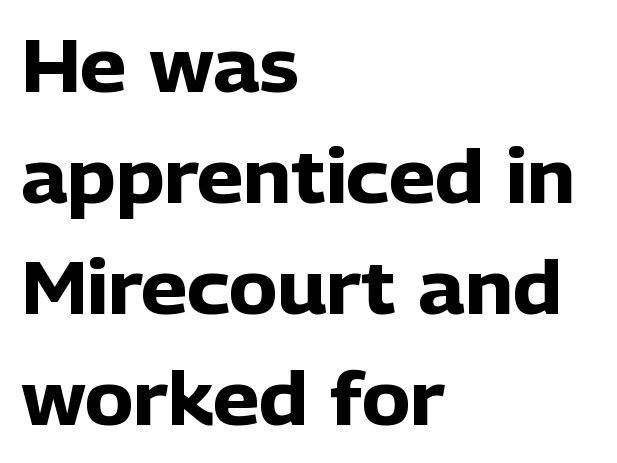
The image shows 73 px heavy sans-serif type, upright; set left-aligned, normal line spacing (1.52x), normal letter spacing, not underlined; low stroke contrast and a medium x-height.
